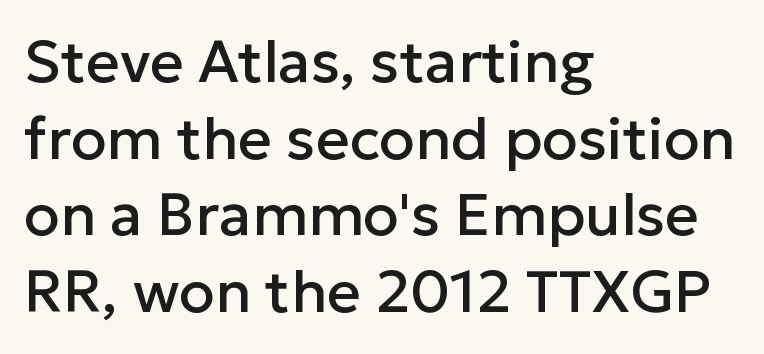
{"serif": "no", "italic": "no", "width": "normal", "stroke_contrast": "low", "x_height": "medium", "monospaced": "no", "underline": "no", "align": "left", "line_spacing": "normal", "line_spacing_ratio": 1.3, "letter_spacing": "normal", "letter_spacing_em": 0.0, "glyph_px": 59}
